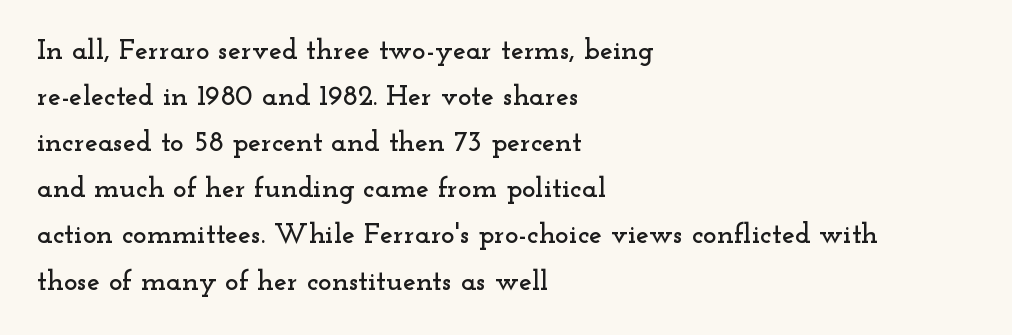
The specimen omits any rule beneath the text block's lines. The type family on display is of the serif kind. If you drew a ruler down the left edge, every line would touch it. When letters stand straight like this, we call the style roman or upright. The space between consecutive lines is moderate.
